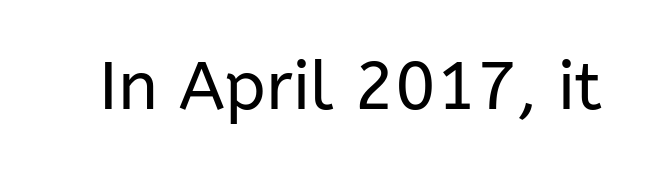
{"serif": "no", "italic": "no", "bold": "no", "weight": "regular", "width": "normal", "stroke_contrast": "low", "x_height": "medium", "monospaced": "no", "underline": "no", "letter_spacing": "normal", "letter_spacing_em": 0.0, "glyph_px": 68}
